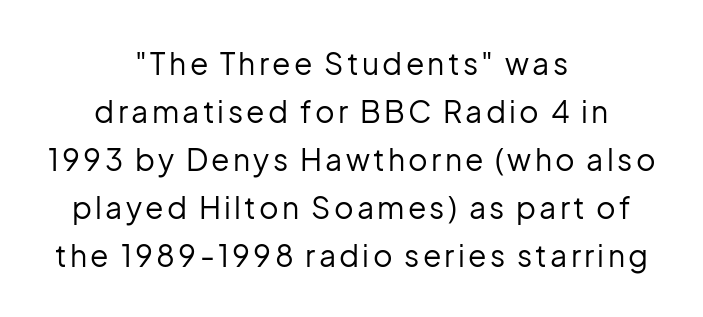
The image shows 30 px regular-weight sans-serif type, upright; set centered, normal line spacing (1.6x), not underlined; low stroke contrast and a medium x-height.
